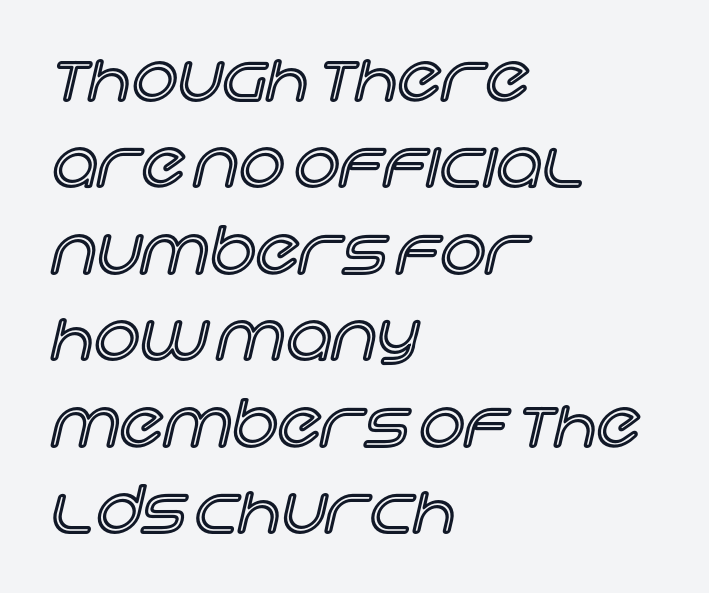
Q: Is the text italic (slanted)? A: Yes.
Q: Is the text underlined? A: No.
Q: How is the paragraph aligned? A: Left-aligned.
Q: Is the spacing between letters normal or unusually wide? A: Normal.
Q: Is the spacing between lines tight, normal or loose? A: Normal.
Q: Width (condensed, normal, or wide)? A: Normal.
Q: x-height? A: Large.
Q: Monospaced? A: No.
